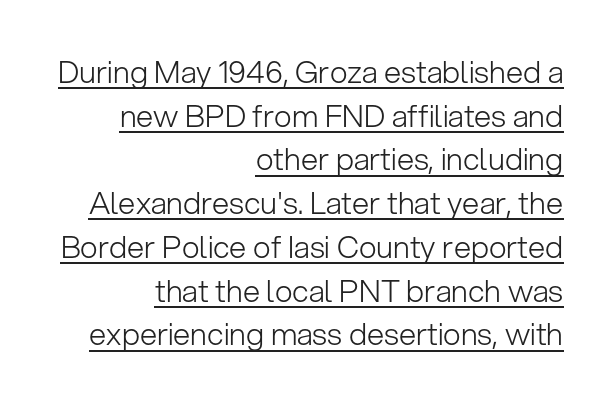
The image shows 31 px light sans-serif type, upright; set right-aligned, normal line spacing (1.41x), normal letter spacing, underlined; low stroke contrast and a medium x-height.
